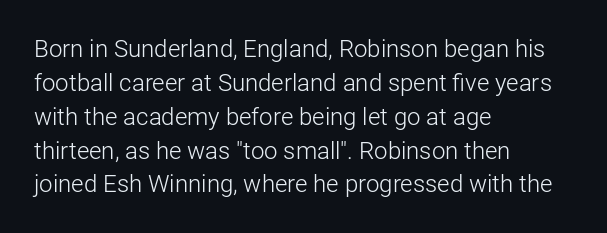
Decoration check: the copy has no underline. Teacher's note: observe the even left margin — that is flush-left alignment. Interline gaps are of average width in this sample. No chunkiness to these letters — they're not bold. These lines were composed using upright roman letters.
